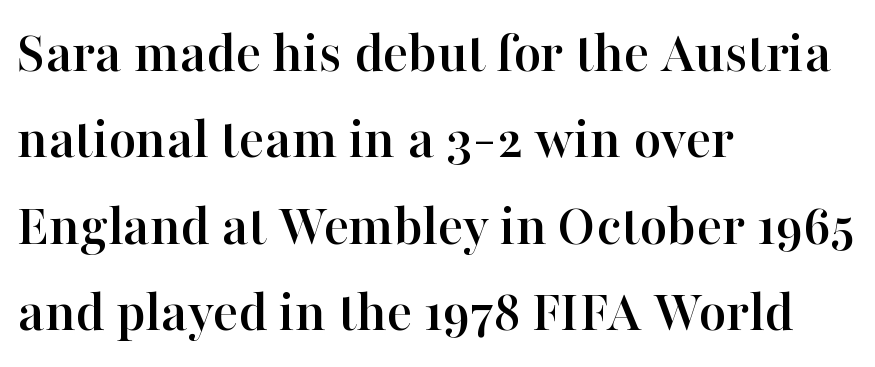
Q: Is the text italic (slanted)? A: No, it is upright.
Q: Is the typeface a serif or a sans-serif typeface? A: Serif.
Q: Is the text underlined? A: No.
Q: How is the paragraph aligned? A: Left-aligned.
Q: Is the spacing between letters normal or unusually wide? A: Normal.
Q: Is the spacing between lines tight, normal or loose? A: Normal.
Q: Width (condensed, normal, or wide)? A: Normal.
Q: Stroke contrast? A: High.
Q: x-height? A: Medium.
Q: Monospaced? A: No.
